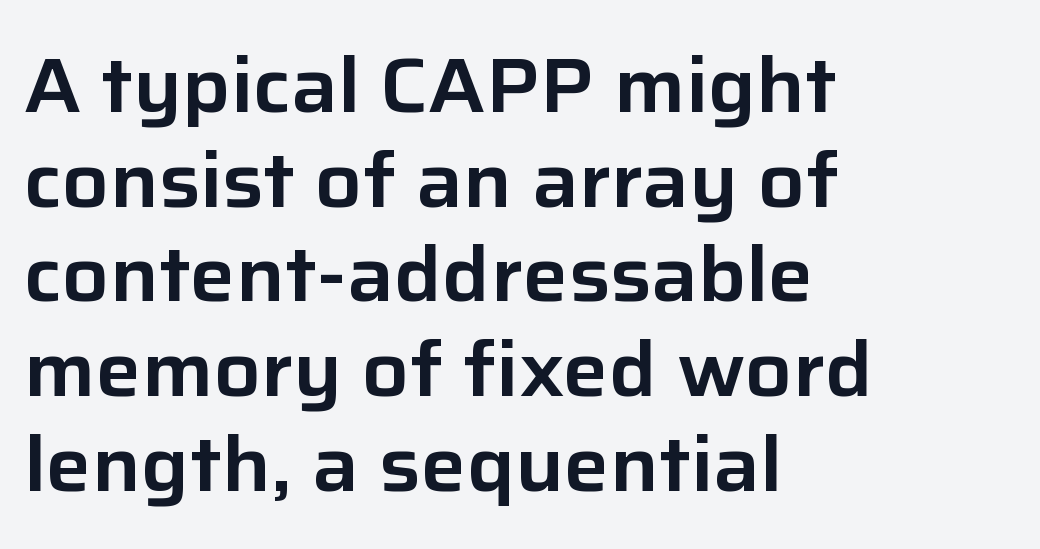
The image shows 77 px sans-serif type, upright; set left-aligned, line spacing 1.23x, normal letter spacing, not underlined; low stroke contrast and a medium x-height.
